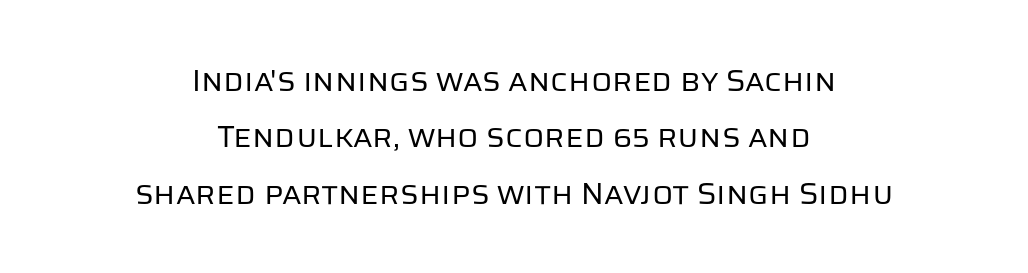
Q: Is the text bold? A: No.
Q: Is the text italic (slanted)? A: No, it is upright.
Q: Is the typeface a serif or a sans-serif typeface? A: Sans-serif.
Q: Is the text underlined? A: No.
Q: How is the paragraph aligned? A: Centered.
Q: Is the spacing between letters normal or unusually wide? A: Normal.
Q: Width (condensed, normal, or wide)? A: Normal.
Q: Stroke contrast? A: Low.
Q: x-height? A: Large.
Q: Monospaced? A: No.
